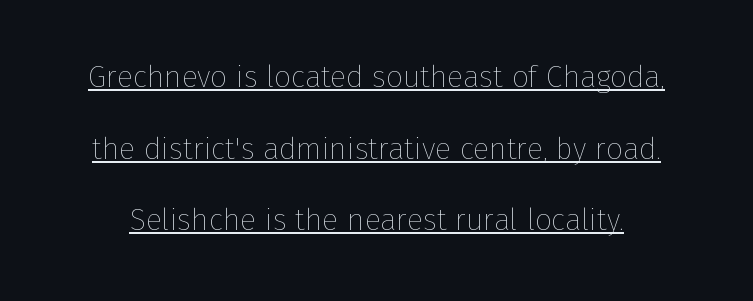
Weight: not bold — regular or lighter. A typesetter would call this zero additional tracking. Vertical strokes here are truly vertical. The passage shown is typed in a proportional face where columns would drift. Rows of type keep a wide berth in the vertical direction. The rendering uses the underline text-decoration.
